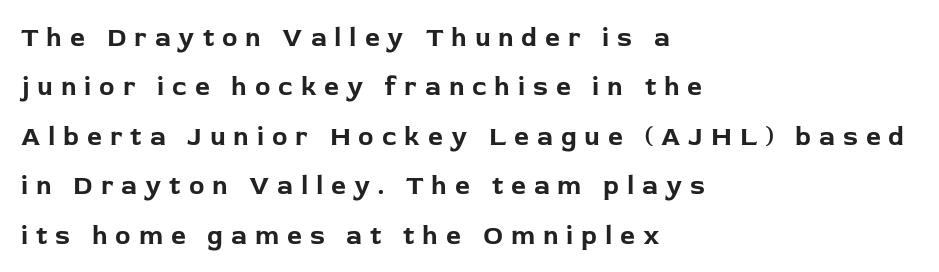
The image shows 26 px bold type, upright; set left-aligned, loose line spacing (1.9x), unusually wide letter spacing (+0.3 em), not underlined.
